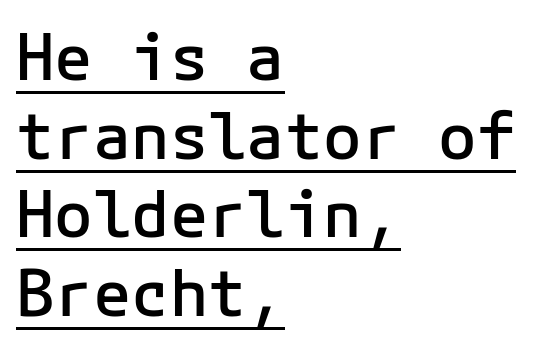
{"serif": "no", "italic": "no", "bold": "semi", "weight": "semibold", "width": "normal", "stroke_contrast": "low", "x_height": "medium", "underline": "yes", "align": "left", "line_spacing_ratio": 1.23, "letter_spacing": "normal", "letter_spacing_em": 0.0, "glyph_px": 64}
